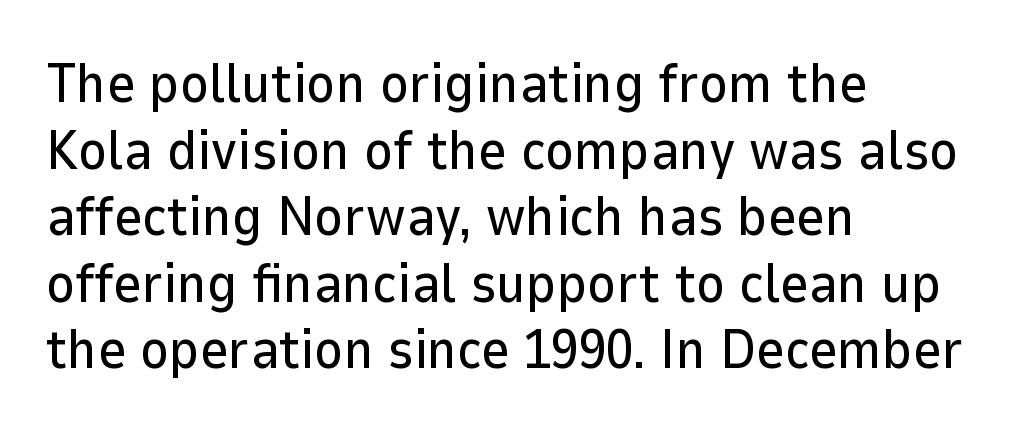
{"serif": "no", "italic": "no", "width": "normal", "stroke_contrast": "low", "x_height": "medium", "monospaced": "no", "underline": "no", "align": "left", "line_spacing_ratio": 1.21, "letter_spacing": "normal", "letter_spacing_em": 0.0, "glyph_px": 55}
